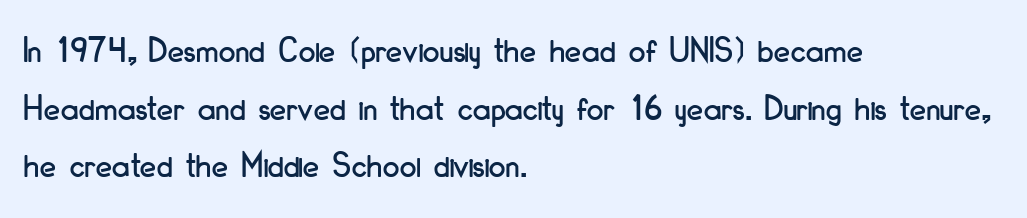
{"serif": "no", "italic": "no", "width": "condensed", "stroke_contrast": "low", "x_height": "small", "monospaced": "no", "underline": "no", "align": "left", "line_spacing": "normal", "line_spacing_ratio": 1.56, "letter_spacing": "normal", "letter_spacing_em": 0.0, "glyph_px": 37}
